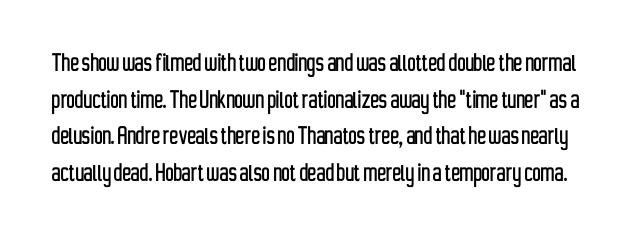
Q: Is the text italic (slanted)? A: No, it is upright.
Q: Is the typeface a serif or a sans-serif typeface? A: Sans-serif.
Q: Is the text underlined? A: No.
Q: Is the spacing between letters normal or unusually wide? A: Normal.
Q: Is the spacing between lines tight, normal or loose? A: Normal.
Q: Width (condensed, normal, or wide)? A: Condensed.
Q: Stroke contrast? A: Low.
Q: x-height? A: Medium.
Q: Monospaced? A: No.
